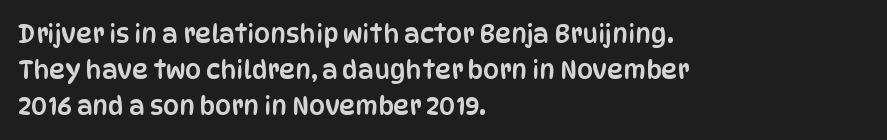
The image shows 25 px text type, upright; set left-aligned, normal line spacing (1.45x), normal letter spacing, not underlined.
